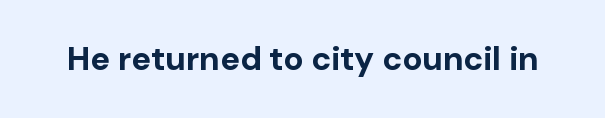
The image shows 33 px bold sans-serif type, upright; set normal letter spacing, not underlined; low stroke contrast and a medium x-height.
